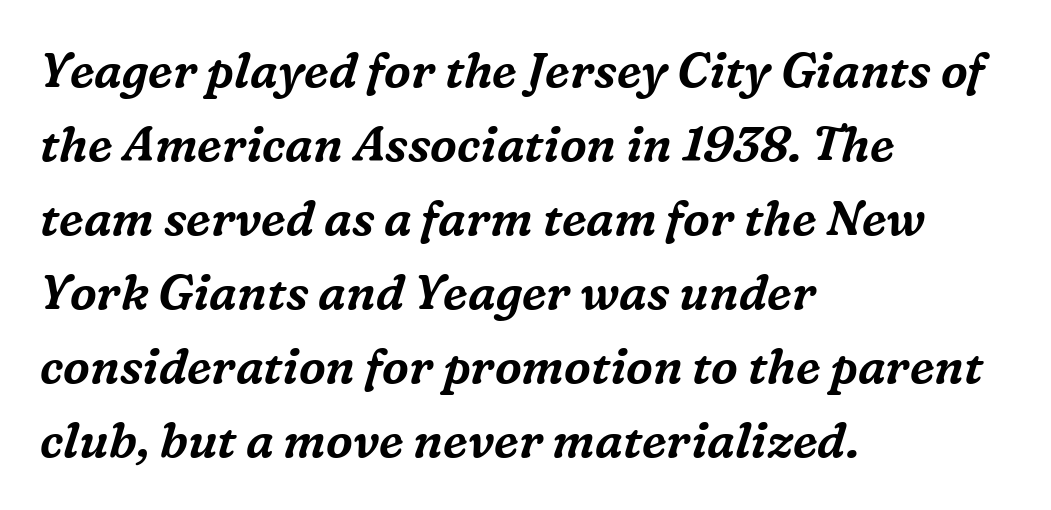
Q: Is the text italic (slanted)? A: Yes, it leans right by about 16 degrees.
Q: Is the typeface a serif or a sans-serif typeface? A: Serif.
Q: Is the text underlined? A: No.
Q: How is the paragraph aligned? A: Left-aligned.
Q: Is the spacing between letters normal or unusually wide? A: Normal.
Q: Is the spacing between lines tight, normal or loose? A: Normal.
Q: Width (condensed, normal, or wide)? A: Normal.
Q: Stroke contrast? A: Medium.
Q: x-height? A: Medium.
Q: Monospaced? A: No.
